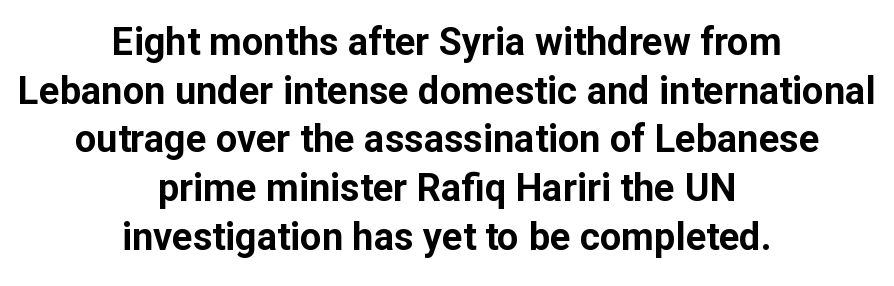
Q: Is the text bold? A: Yes.
Q: Is the text italic (slanted)? A: No, it is upright.
Q: Is the typeface a serif or a sans-serif typeface? A: Sans-serif.
Q: Is the text underlined? A: No.
Q: How is the paragraph aligned? A: Centered.
Q: Is the spacing between letters normal or unusually wide? A: Normal.
Q: Is the spacing between lines tight, normal or loose? A: Normal.
Q: Width (condensed, normal, or wide)? A: Normal.
Q: Stroke contrast? A: Low.
Q: x-height? A: Medium.
Q: Monospaced? A: No.
